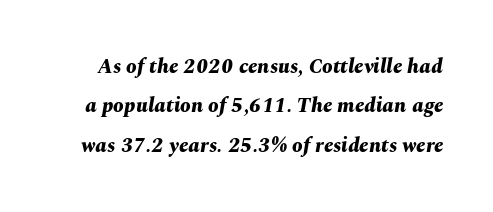
The glyphs look as if they've been sheared to an angle. Honestly, the letter spacing is just normal — you wouldn't notice it. No word sits above an underline. Notice how thick the strokes are: this is what a full bold looks like.
